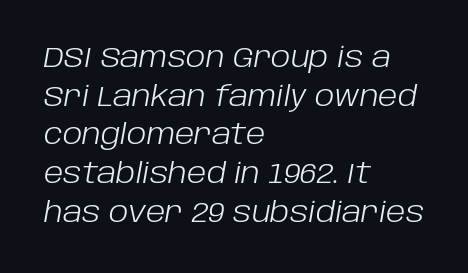
The image shows 28 px light type, italic (leaning right); set left-aligned, normal line spacing (1.38x), normal letter spacing, not underlined; low stroke contrast and a large x-height.
